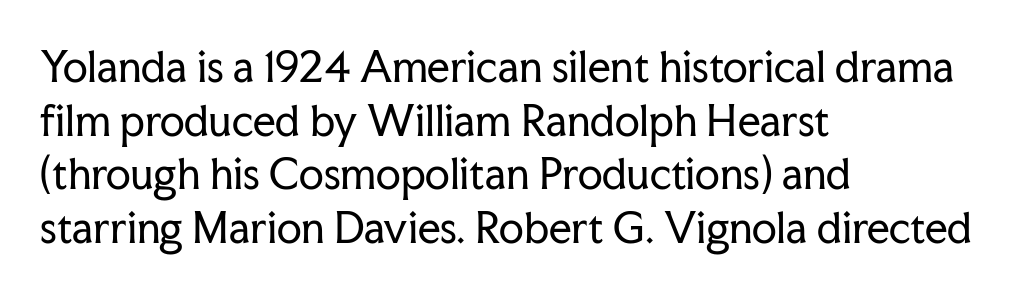
The image shows 40 px regular-weight serif type, upright; set left-aligned, normal line spacing (1.34x), normal letter spacing, not underlined; low stroke contrast and a medium x-height.
